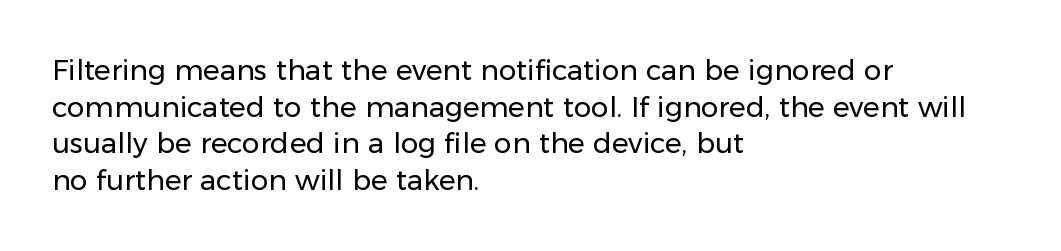
{"serif": "no", "italic": "no", "bold": "no", "weight": "regular", "width": "normal", "stroke_contrast": "low", "x_height": "medium", "monospaced": "no", "underline": "no", "align": "left", "line_spacing": "normal", "line_spacing_ratio": 1.31, "letter_spacing": "normal", "letter_spacing_em": 0.0, "glyph_px": 28}
